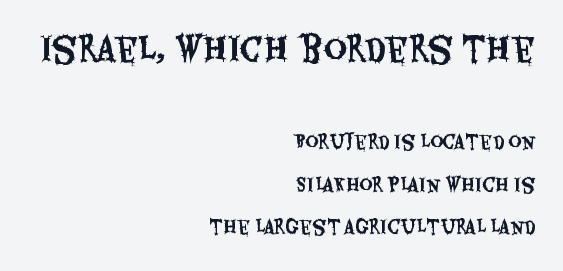
Q: Is the text italic (slanted)? A: No, it is upright.
Q: Is the typeface a serif or a sans-serif typeface? A: Sans-serif.
Q: Is the text underlined? A: No.
Q: How is the paragraph aligned? A: Right-aligned.
Q: Is the spacing between letters normal or unusually wide? A: Normal.
Q: Is the spacing between lines tight, normal or loose? A: Loose.
Q: Which block of text is set in a larger size, the first (top) or the second (bottom)? A: The first (top) one.
Q: Width (condensed, normal, or wide)? A: Condensed.
Q: Stroke contrast? A: Medium.
Q: x-height? A: Large.
Q: Monospaced? A: No.
